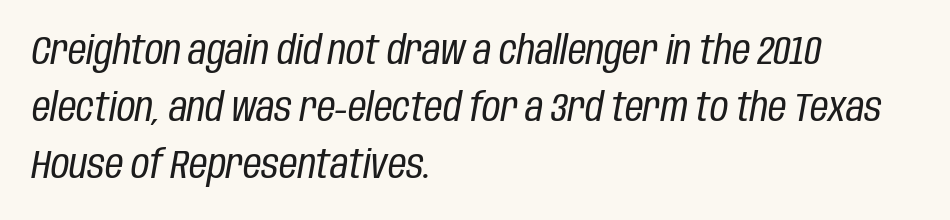
{"italic": "yes", "lean": "right", "slant_degrees": 10, "bold": "no", "weight": "regular", "width": "condensed", "stroke_contrast": "low", "x_height": "large", "monospaced": "no", "underline": "no", "align": "left", "line_spacing": "normal", "line_spacing_ratio": 1.42, "letter_spacing": "normal", "letter_spacing_em": 0.0, "glyph_px": 40}
